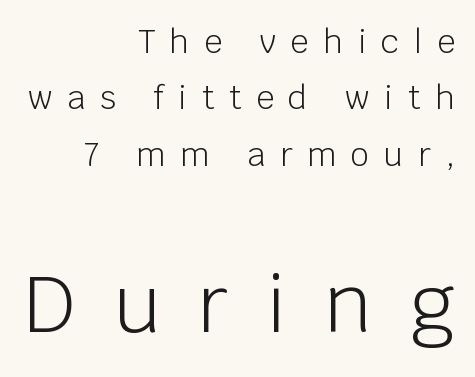
Q: Is the text bold? A: No.
Q: Is the text italic (slanted)? A: No, it is upright.
Q: Is the typeface a serif or a sans-serif typeface? A: Sans-serif.
Q: Is the text underlined? A: No.
Q: How is the paragraph aligned? A: Right-aligned.
Q: Is the spacing between letters normal or unusually wide? A: Unusually wide.
Q: Which block of text is set in a larger size, the first (top) or the second (bottom)? A: The second (bottom) one.
Q: Width (condensed, normal, or wide)? A: Normal.
Q: Stroke contrast? A: Low.
Q: x-height? A: Large.
Q: Monospaced? A: No.
